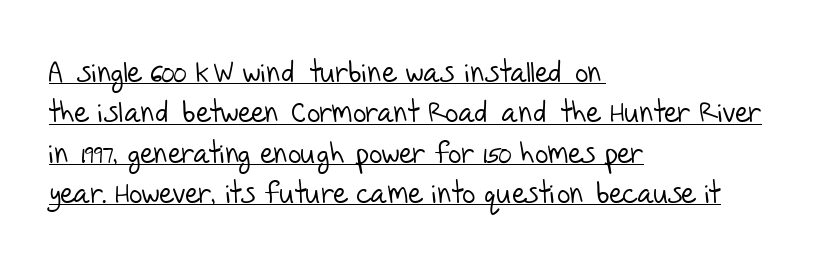
The image shows 29 px light sans-serif type; set left-aligned, normal line spacing (1.39x), normal letter spacing, underlined; low stroke contrast and a large x-height.
